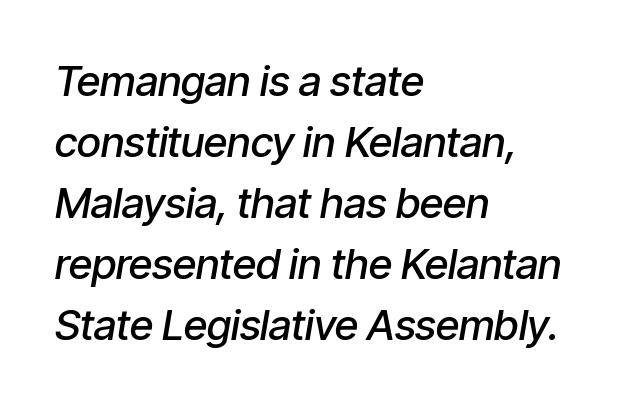
The image shows 42 px semibold, condensed type, italic (leaning right); set left-aligned, normal line spacing (1.45x), normal letter spacing, not underlined; low stroke contrast and a medium x-height.
